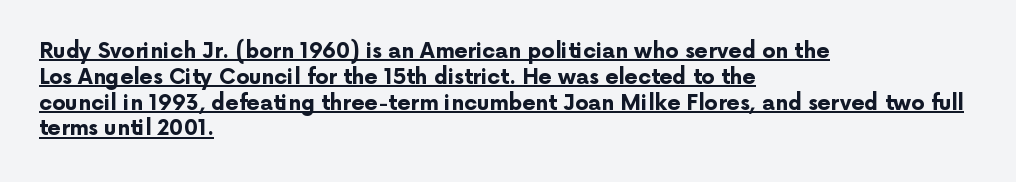
Q: Is the text bold? A: Yes.
Q: Is the text italic (slanted)? A: No, it is upright.
Q: Is the text underlined? A: Yes.
Q: How is the paragraph aligned? A: Left-aligned.
Q: Is the spacing between letters normal or unusually wide? A: Normal.
